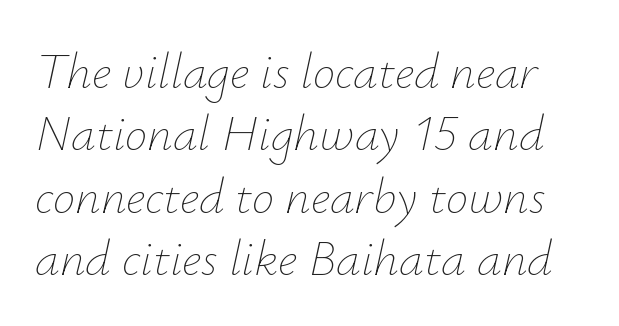
No chunkiness to these letters — they're not bold. Each word holds together tightly as a unit, with standard inter-letter gaps. Just letters on the line, the space beneath them empty. The specimen reads as italic at a glance.
